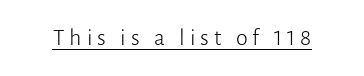
The image shows 24 px text type, upright; set unusually wide letter spacing (+0.21 em), underlined.
